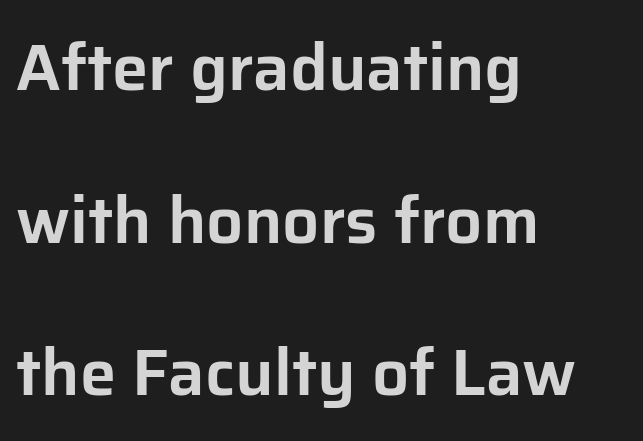
The image shows 65 px sans-serif type, upright; set left-aligned, loose line spacing (2.35x), normal letter spacing, not underlined; low stroke contrast and a medium x-height.
